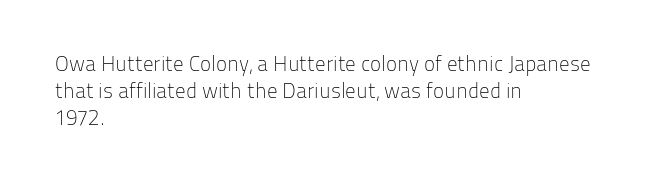
Q: Is the text bold? A: No.
Q: Is the text italic (slanted)? A: No, it is upright.
Q: Is the text underlined? A: No.
Q: How is the paragraph aligned? A: Left-aligned.
Q: Is the spacing between letters normal or unusually wide? A: Normal.
Q: Is the spacing between lines tight, normal or loose? A: Normal.
